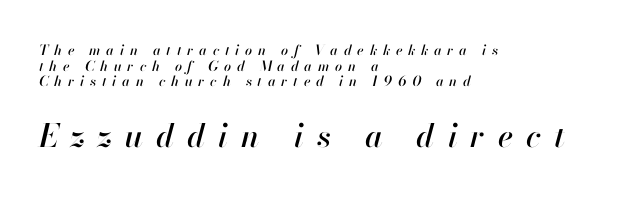
The image shows 32 px text type, italic (leaning right); set left-aligned, tight line spacing (1.11x), unusually wide letter spacing (+0.41 em), not underlined; the second (bottom) block is 2.29x larger; high stroke contrast and a small x-height.
